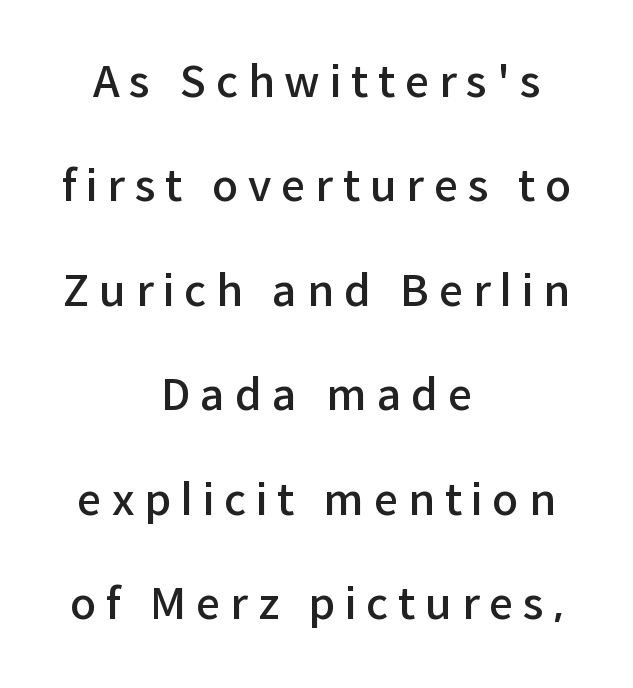
{"serif": "no", "italic": "no", "bold": "semi", "weight": "semibold", "width": "normal", "stroke_contrast": "low", "x_height": "medium", "monospaced": "no", "underline": "no", "align": "center", "line_spacing": "loose", "line_spacing_ratio": 2.43, "letter_spacing": "wide", "letter_spacing_em": 0.23, "glyph_px": 43}
